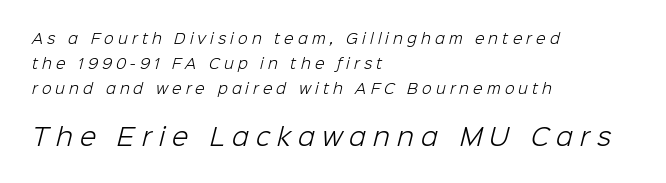
The passage shown is not underscored anywhere. The passage shown begins with its smaller block and ends with its larger one. Here the glyphs are tracked loosely, breaking word shapes into spaced letters. Summary of weight: not heavy and not bold. The typesetter chose a ragged-right arrangement here.
